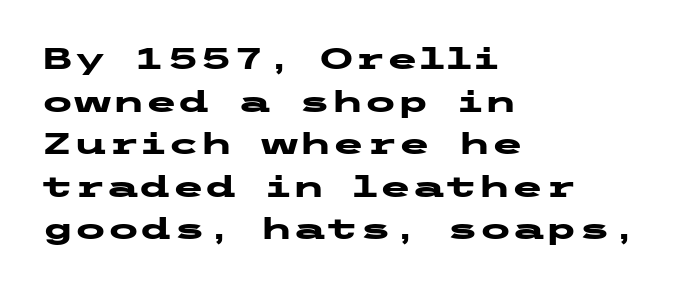
{"serif": "no", "italic": "no", "bold": "yes", "weight": "heavy", "width": "wide", "stroke_contrast": "low", "x_height": "medium", "underline": "no", "align": "left", "line_spacing": "normal", "line_spacing_ratio": 1.42, "letter_spacing": "normal", "letter_spacing_em": 0.0, "glyph_px": 30}
